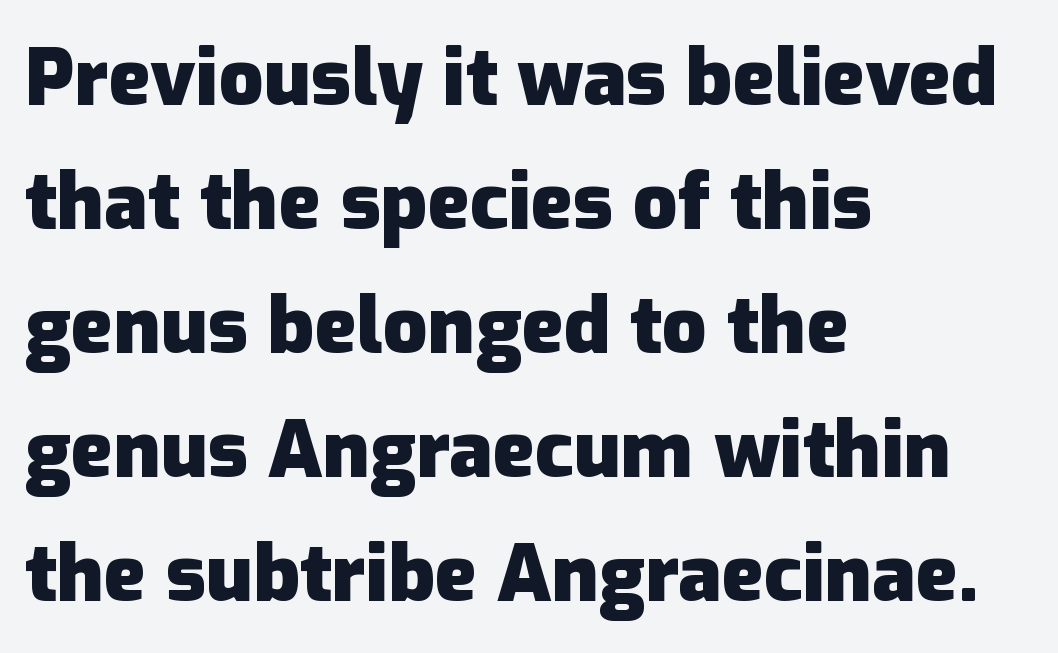
Is the letter spacing exaggerated? No — it looks like the ordinary default. The lines sit at an ordinary, default distance from one another. The ragged edge is on the right, which tells us the setting is flush left. Think of a printed novel: that variable character pitch is what you see here.
